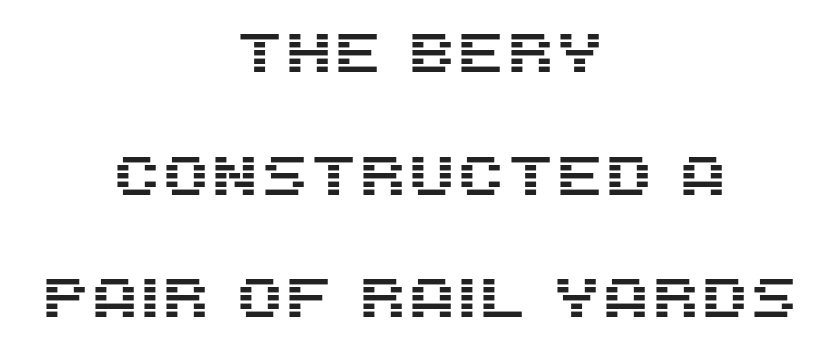
Q: Is the text italic (slanted)? A: No, it is upright.
Q: Is the typeface a serif or a sans-serif typeface? A: Sans-serif.
Q: Is the text underlined? A: No.
Q: How is the paragraph aligned? A: Centered.
Q: Is the spacing between letters normal or unusually wide? A: Normal.
Q: Is the spacing between lines tight, normal or loose? A: Loose.
Q: Width (condensed, normal, or wide)? A: Normal.
Q: Stroke contrast? A: Medium.
Q: x-height? A: Large.
Q: Monospaced? A: No.
